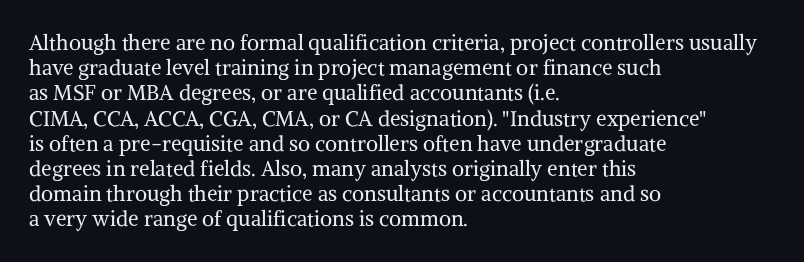
The image shows 21 px text type, upright; set left-aligned, line spacing 1.2x, normal letter spacing, not underlined.
